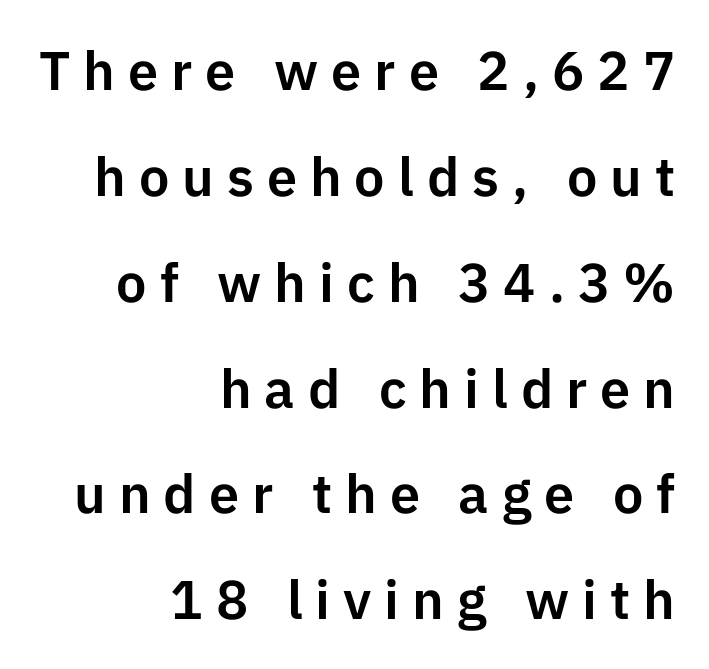
The image shows 54 px sans-serif type, upright; set right-aligned, loose line spacing (1.96x), unusually wide letter spacing (+0.24 em), not underlined; low stroke contrast and a medium x-height.
